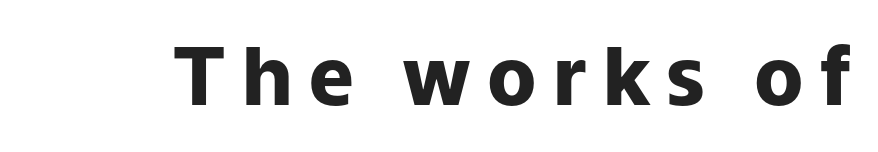
{"serif": "no", "italic": "no", "bold": "yes", "weight": "heavy", "width": "normal", "stroke_contrast": "low", "x_height": "medium", "monospaced": "no", "underline": "no", "letter_spacing": "wide", "letter_spacing_em": 0.2, "glyph_px": 80}
